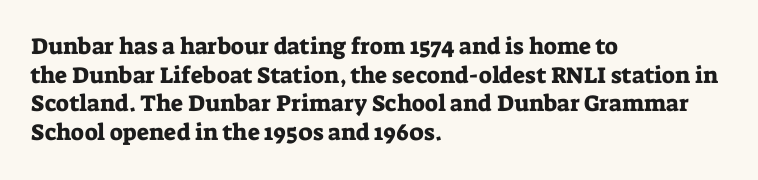
Quick note: not italic, upright. The letters sit at their default tracking, neither squeezed nor spread. The space between consecutive lines is moderate. This sample is left-justified, so line endings fall wherever the words run out. The string is rendered with underlining switched off.
